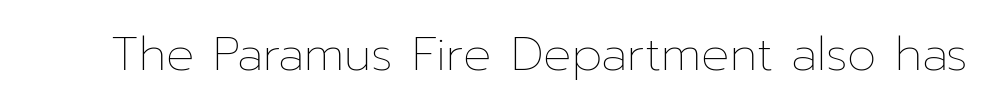
{"italic": "no", "bold": "no", "weight": "thin", "width": "normal", "stroke_contrast": "low", "x_height": "medium", "monospaced": "no", "underline": "no", "letter_spacing": "normal", "letter_spacing_em": 0.0, "glyph_px": 47}
